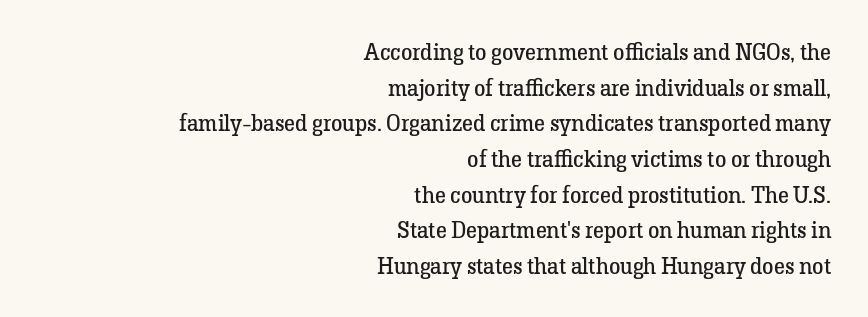
Q: Is the text bold? A: No.
Q: Is the text italic (slanted)? A: No, it is upright.
Q: Is the text underlined? A: No.
Q: How is the paragraph aligned? A: Right-aligned.
Q: Is the spacing between letters normal or unusually wide? A: Normal.
Q: Is the spacing between lines tight, normal or loose? A: Normal.
